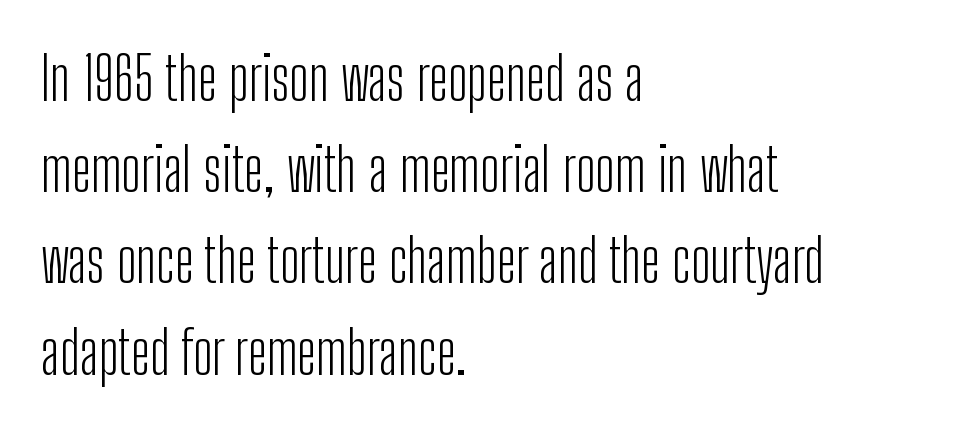
The image shows 60 px light, condensed sans-serif type, upright; set left-aligned, normal line spacing (1.52x), normal letter spacing, not underlined; low stroke contrast and a medium x-height.
